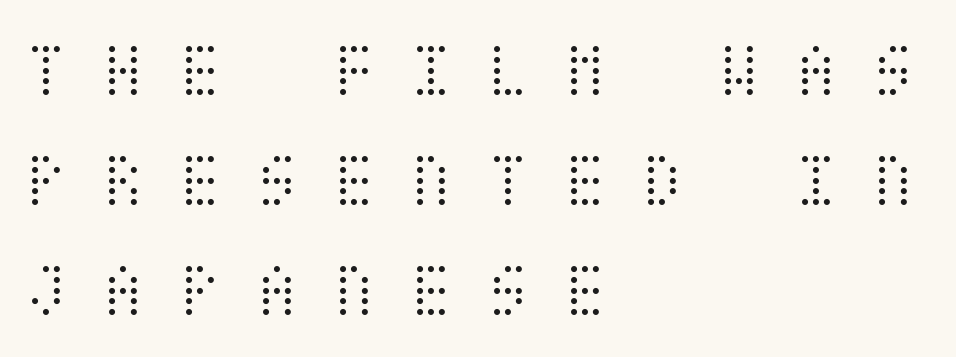
Q: Is the text bold? A: No.
Q: Is the text italic (slanted)? A: No, it is upright.
Q: Is the text underlined? A: No.
Q: How is the paragraph aligned? A: Left-aligned.
Q: Is the spacing between letters normal or unusually wide? A: Unusually wide.
Q: Is the spacing between lines tight, normal or loose? A: Normal.
Q: Width (condensed, normal, or wide)? A: Condensed.
Q: Stroke contrast? A: Medium.
Q: x-height? A: Large.
